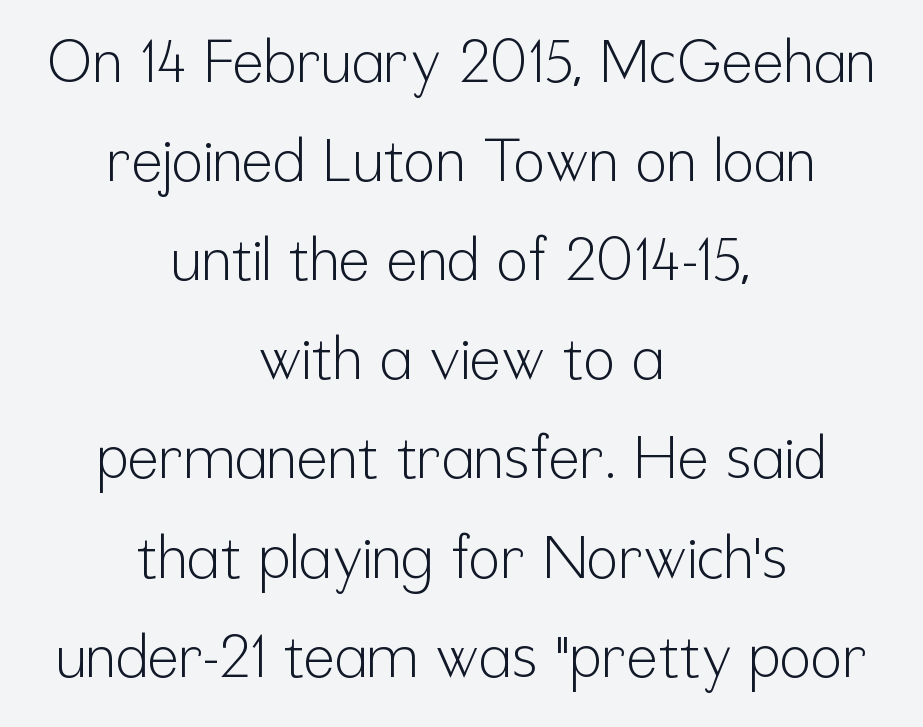
Q: Is the text bold? A: No.
Q: Is the text italic (slanted)? A: No, it is upright.
Q: Is the typeface a serif or a sans-serif typeface? A: Sans-serif.
Q: Is the text underlined? A: No.
Q: How is the paragraph aligned? A: Centered.
Q: Is the spacing between letters normal or unusually wide? A: Normal.
Q: Is the spacing between lines tight, normal or loose? A: Normal.
Q: Width (condensed, normal, or wide)? A: Condensed.
Q: Stroke contrast? A: Low.
Q: x-height? A: Medium.
Q: Monospaced? A: No.
